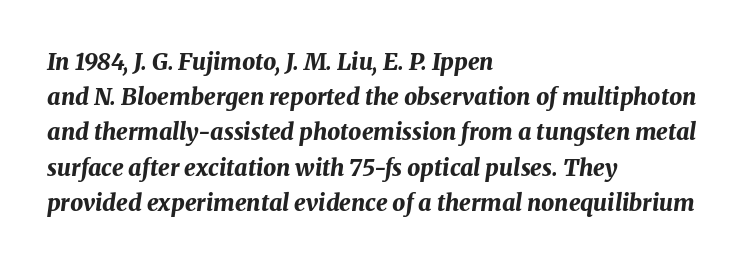
Q: Is the text bold? A: Yes.
Q: Is the text italic (slanted)? A: Yes, it leans right by about 8 degrees.
Q: Is the text underlined? A: No.
Q: How is the paragraph aligned? A: Left-aligned.
Q: Is the spacing between letters normal or unusually wide? A: Normal.
Q: Is the spacing between lines tight, normal or loose? A: Normal.
